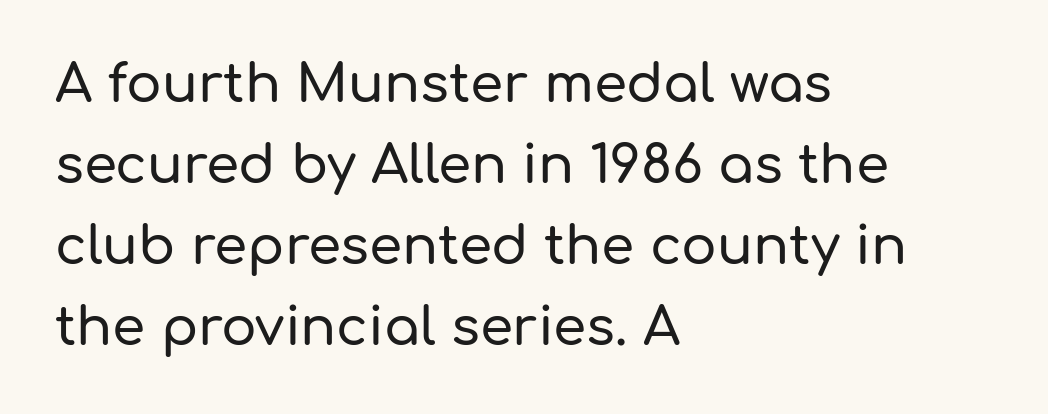
Underlining? Definitely not there. The letters carry no serifs — their stems end cleanly without finishing strokes. The setting favours the left margin, as ordinary paragraphs usually do. Whoever set this chose a conventional vertical rhythm. Notice how the stems are strictly vertical — no italics here.
